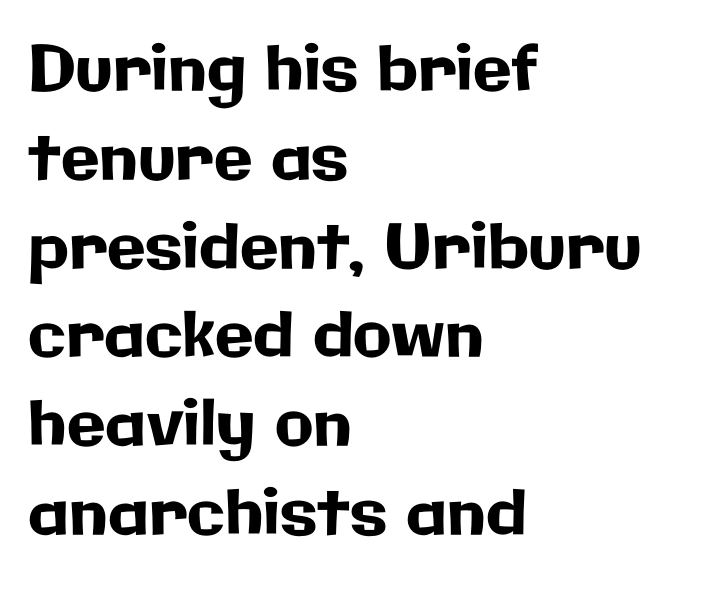
The image shows 63 px sans-serif type, upright; set left-aligned, normal line spacing (1.41x), normal letter spacing, not underlined; low stroke contrast and a medium x-height.
